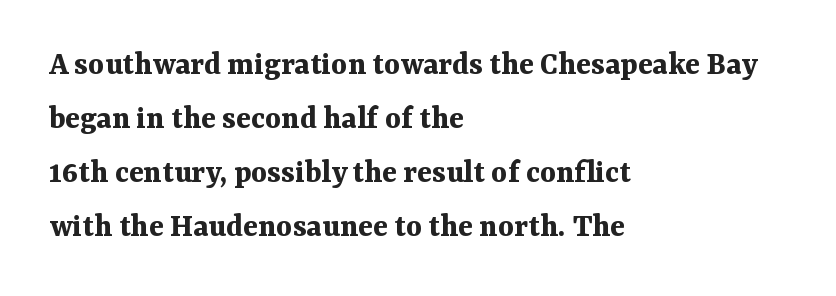
If you drew a line through each stem, it would be perfectly vertical. The space between consecutive lines is moderate. The rendering uses natural spacing where letterforms have individual widths. The tracking reads as untouched default to a designer's eye. Notice how thick the strokes are: this is what a full bold looks like.
